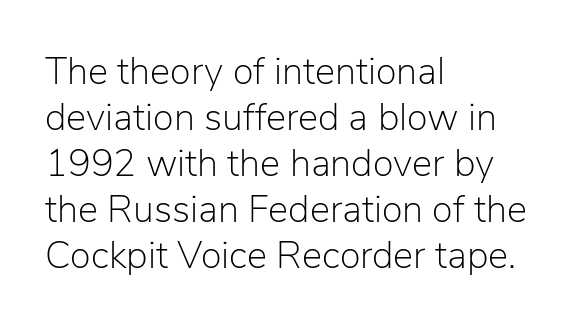
The image shows 38 px light sans-serif type, upright; set left-aligned, line spacing 1.21x, normal letter spacing, not underlined; low stroke contrast and a medium x-height.
